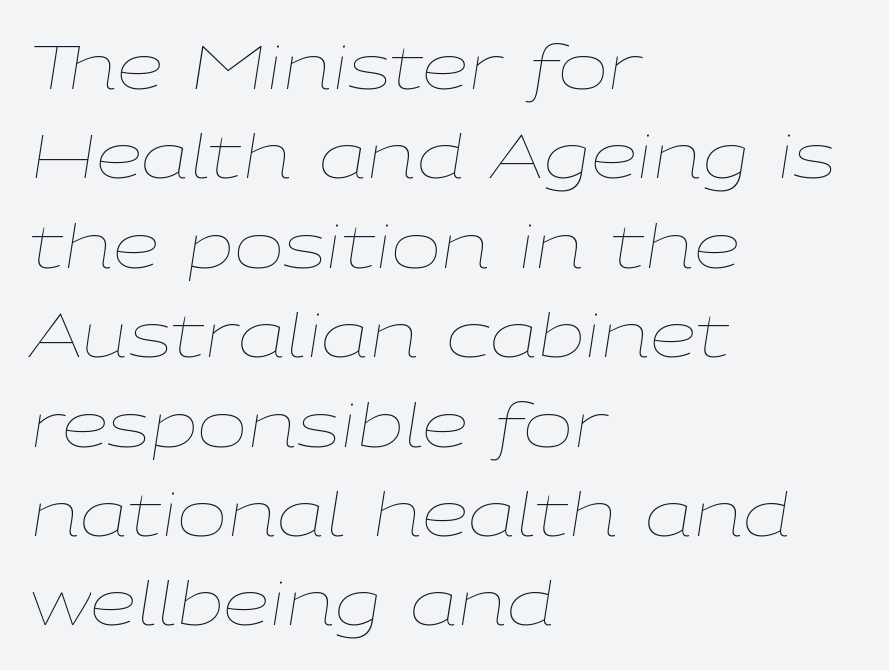
The image shows 60 px thin, wide type, italic (leaning right); set left-aligned, normal line spacing (1.49x), normal letter spacing, not underlined; low stroke contrast and a medium x-height.
